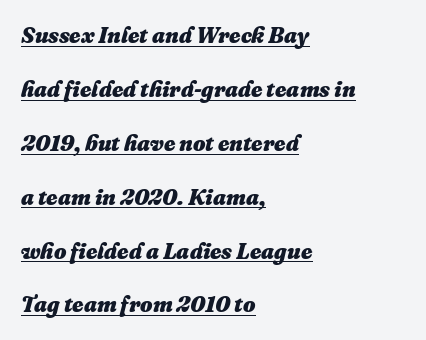
Q: Is the text bold? A: Yes.
Q: Is the text italic (slanted)? A: Yes, it leans right by about 16 degrees.
Q: Is the text underlined? A: Yes.
Q: How is the paragraph aligned? A: Left-aligned.
Q: Is the spacing between letters normal or unusually wide? A: Normal.
Q: Is the spacing between lines tight, normal or loose? A: Loose.
